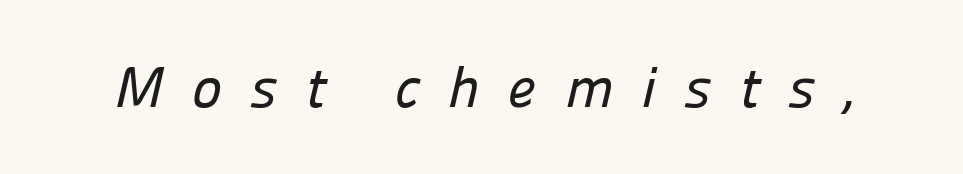
The image shows 57 px sans-serif type; set unusually wide letter spacing (+0.49 em), not underlined; low stroke contrast and a medium x-height.
